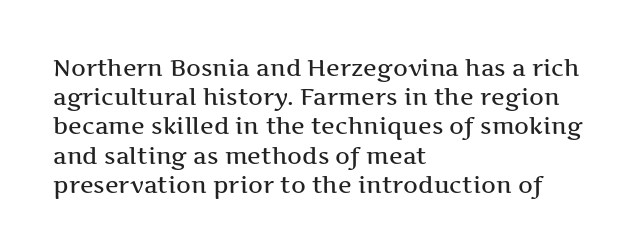
{"italic": "no", "underline": "no", "align": "left", "line_spacing": "normal", "line_spacing_ratio": 1.27, "letter_spacing": "normal", "letter_spacing_em": 0.0, "glyph_px": 23}
